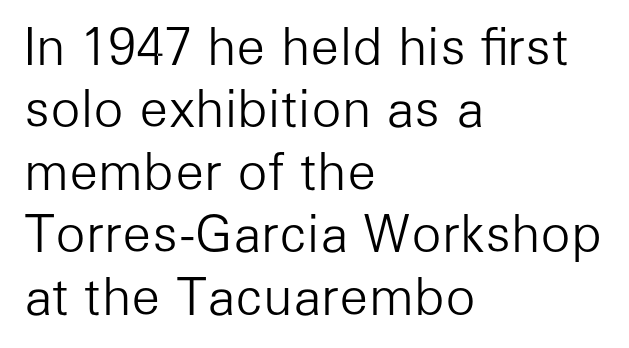
The image shows 50 px light sans-serif type, upright; set left-aligned, normal line spacing (1.25x), normal letter spacing, not underlined; low stroke contrast and a medium x-height.
